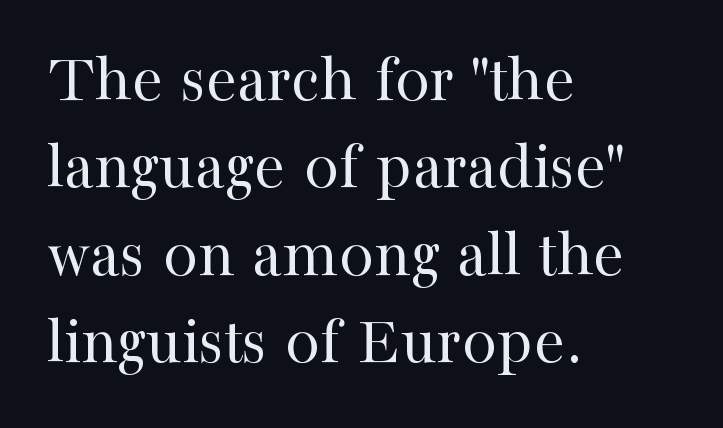
Decoration check: the copy has no underline. Ordinary non-slanted type is in use. Stroke terminals: seriffed. Is the block centered? No — it sits flush against the left margin.
